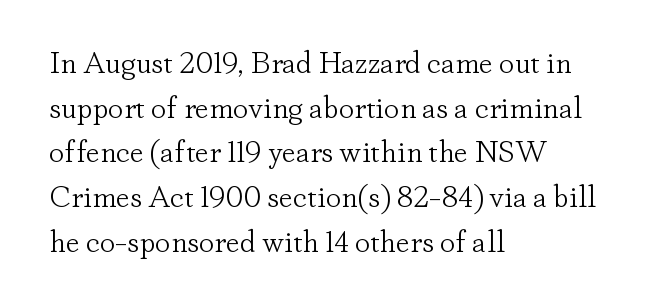
Q: Is the text bold? A: No.
Q: Is the text italic (slanted)? A: No, it is upright.
Q: Is the typeface a serif or a sans-serif typeface? A: Serif.
Q: Is the text underlined? A: No.
Q: How is the paragraph aligned? A: Left-aligned.
Q: Is the spacing between letters normal or unusually wide? A: Normal.
Q: Is the spacing between lines tight, normal or loose? A: Normal.
Q: Width (condensed, normal, or wide)? A: Normal.
Q: Stroke contrast? A: Low.
Q: x-height? A: Small.
Q: Monospaced? A: No.
